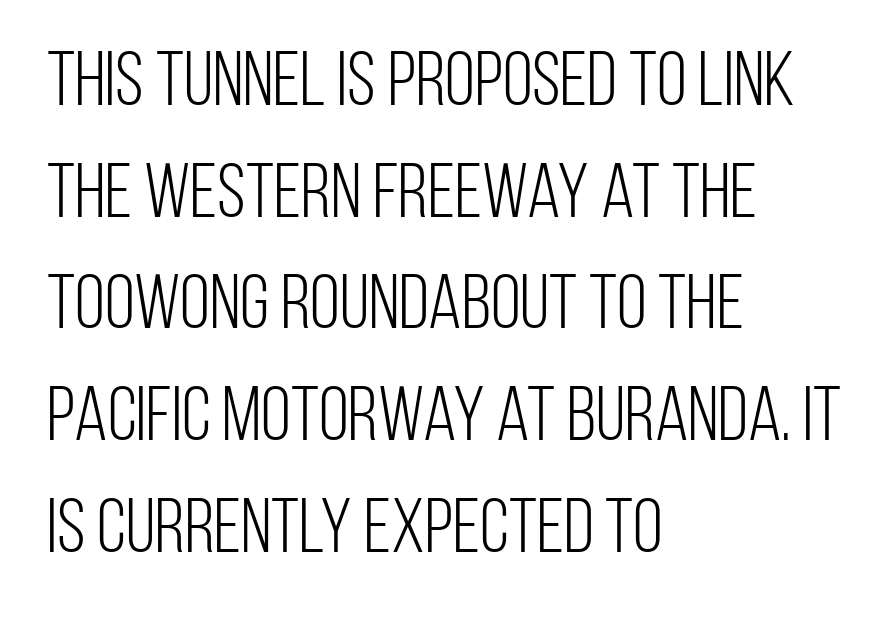
Decoration check: the copy has no underline. Regarding leading, the lines here are spaced in the standard way. Letters have the restrained weight of plain body copy at most. This sample is left-justified, so line endings fall wherever the words run out. Characters remain perfectly vertical along every line. The designer went with a sans here, leaving each stem footless.
